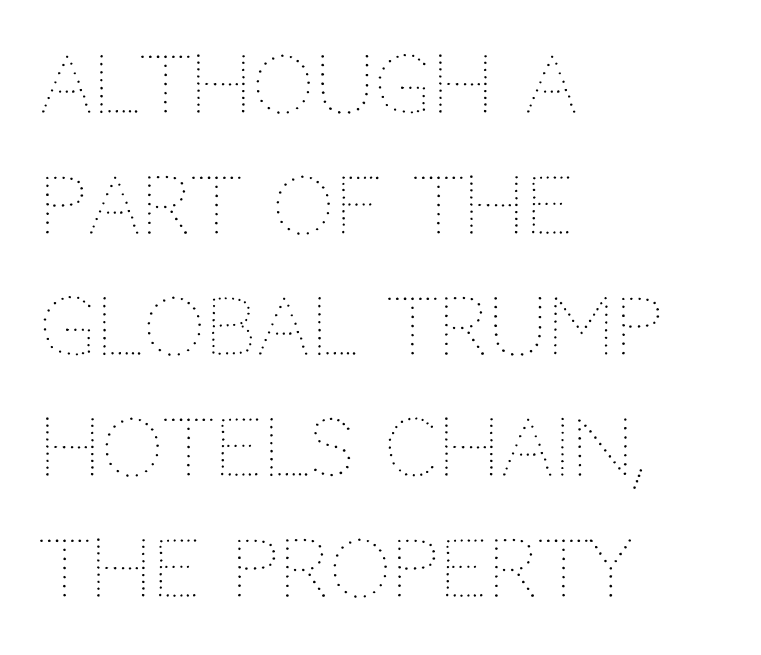
Is there much room between lines? A standard amount, neither cramped nor airy. Looks like regular typesetting: each glyph gets only the width it needs. Lines of text with bare space underneath. Ordinary non-slanted type is in use. In terms of letterspacing, this is plain default setting.
